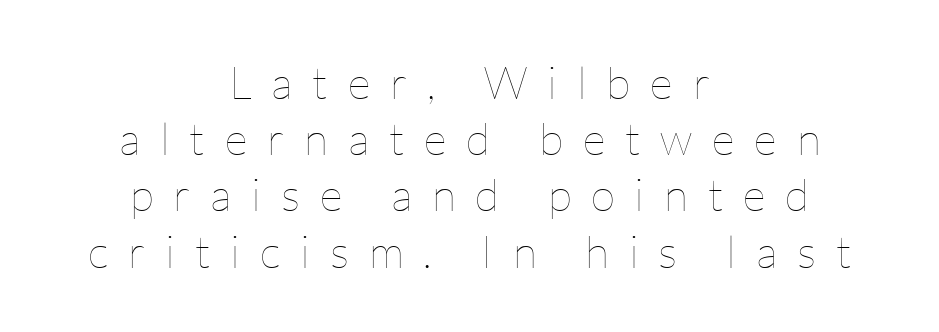
{"italic": "no", "bold": "no", "weight": "thin", "width": "normal", "stroke_contrast": "low", "x_height": "medium", "monospaced": "no", "underline": "no", "align": "center", "line_spacing": "normal", "line_spacing_ratio": 1.25, "letter_spacing": "wide", "letter_spacing_em": 0.44, "glyph_px": 45}
